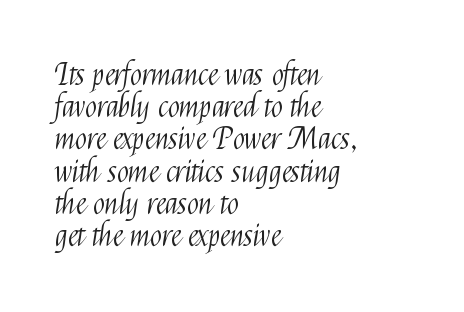
Q: Is the text bold? A: No.
Q: Is the text italic (slanted)? A: Yes.
Q: Is the typeface a serif or a sans-serif typeface? A: Sans-serif.
Q: Is the text underlined? A: No.
Q: How is the paragraph aligned? A: Left-aligned.
Q: Is the spacing between letters normal or unusually wide? A: Normal.
Q: Is the spacing between lines tight, normal or loose? A: Tight.
Q: Width (condensed, normal, or wide)? A: Condensed.
Q: Stroke contrast? A: Medium.
Q: x-height? A: Medium.
Q: Monospaced? A: No.
